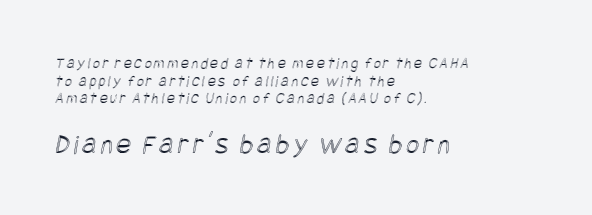
Compared with a centered layout, this one pins lines to the left instead. Honestly, there is no underline to notice here at all. Tightly led — the rows are bunched. Does the bottom block carry the larger type? Yes, it does.
